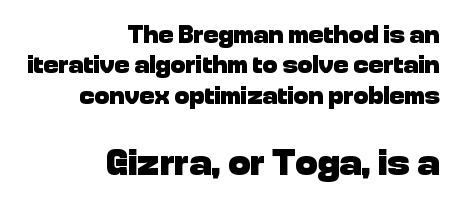
Visually, the bottom section dominates because its glyphs are scaled up. Tracking here is standard; glyphs follow each other at the usual distance. Stroke terminals: plain, sans-serif. Each row of text sits above clean, open space. Typeset ragged left — the right edge is the straight one. Ascenders rise straight up at ninety degrees.
